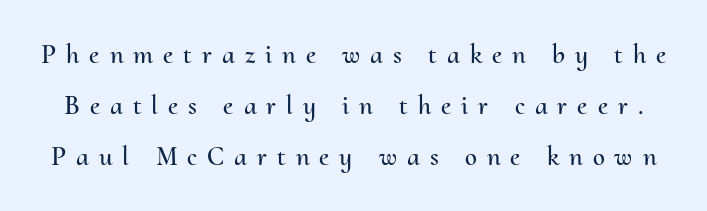
Q: Is the text italic (slanted)? A: No, it is upright.
Q: Is the text underlined? A: No.
Q: Is the spacing between letters normal or unusually wide? A: Unusually wide.
